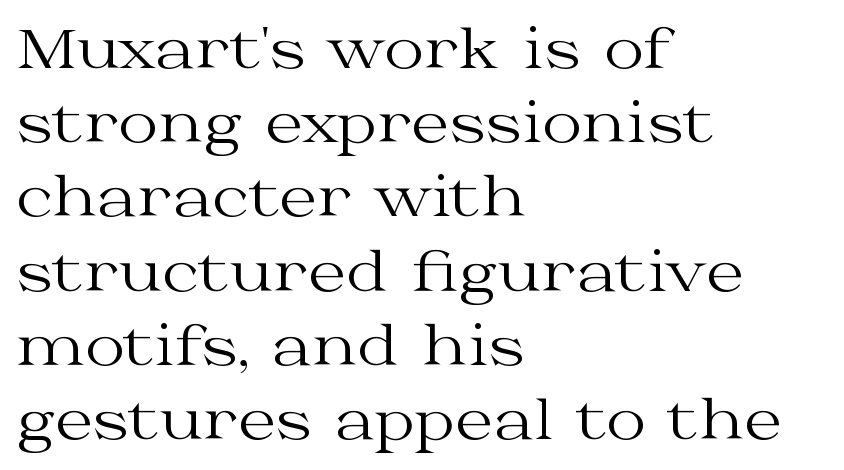
Letters rest on an invisible, unmarked baseline. The lines sit at an ordinary, default distance from one another. The type family on display is of the serif kind. Unbolded letterforms with no extra heft. Does the copy run flush right? No — it runs flush left. Ordinary non-slanted type is in use.
